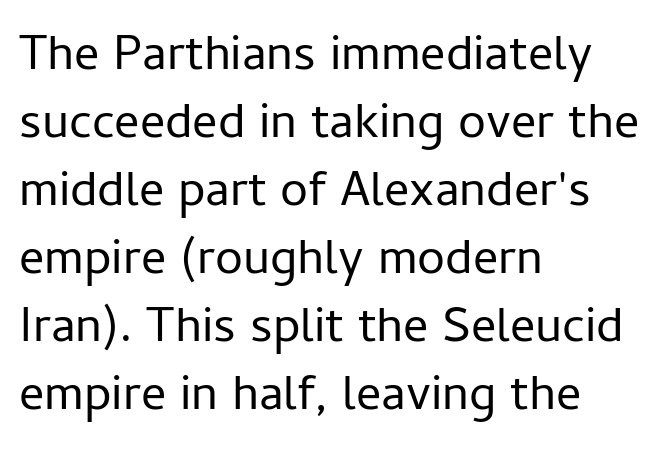
Is the block centered? No — it sits flush against the left margin. Does extra space separate the letters? No, they use regular spacing. If you drew a line through each stem, it would be perfectly vertical. The font sits on the lighter half of the weight spectrum, regular included.
